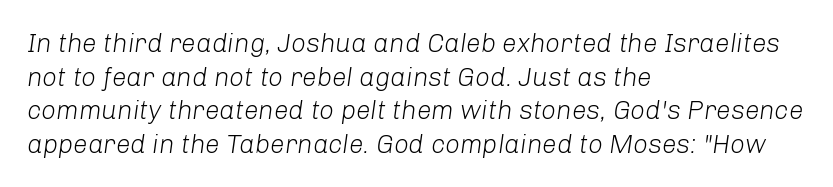
Horizontally, the lines are justified to the leading edge only. The lettering tilts uniformly, giving the passage an italic look. The rendering uses a moderate line-height, typical for paragraphs. Is the letter spacing exaggerated? No — it looks like the ordinary default. A quiet, ordinary-to-light weight characterises the typeface. The zone under the glyphs is completely vacant.
